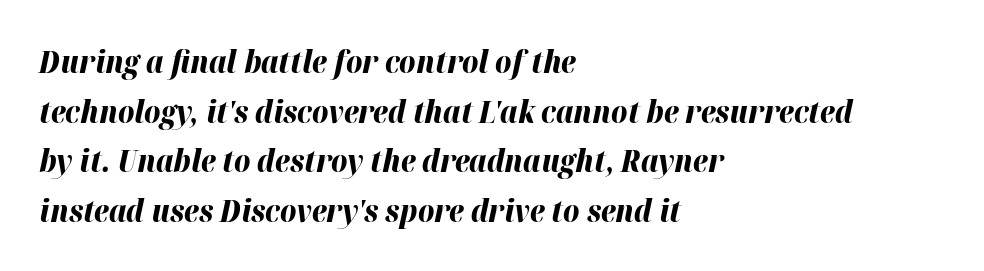
The image shows 31 px bold type, italic (leaning right); set left-aligned, normal line spacing (1.6x), normal letter spacing, not underlined; high stroke contrast and a medium x-height.
